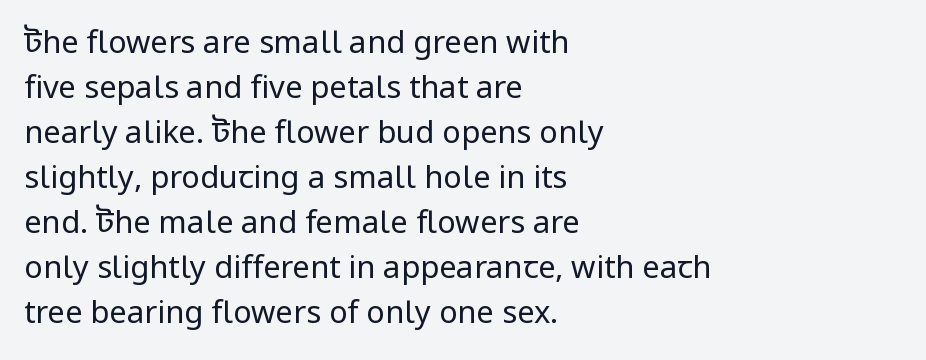
{"serif": "no", "italic": "no", "bold": "no", "weight": "regular", "width": "normal", "stroke_contrast": "low", "x_height": "medium", "monospaced": "no", "underline": "no", "align": "left", "line_spacing": "normal", "line_spacing_ratio": 1.45, "letter_spacing": "normal", "letter_spacing_em": 0.0, "glyph_px": 31}
